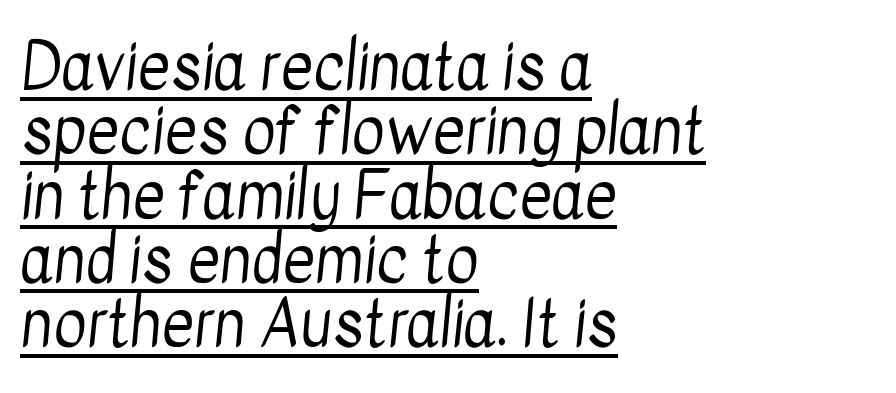
Weight class: somewhere from thin through regular. Summary of vertical rhythm: compact, with narrow interline spacing. Examine the stroke ends and you'll find no serifs. Glyph-to-glyph distance matches everyday printed text. You could not count columns in this text — the font is proportionally spaced. Horizontal alignment here is leftward, the default for most running prose.
